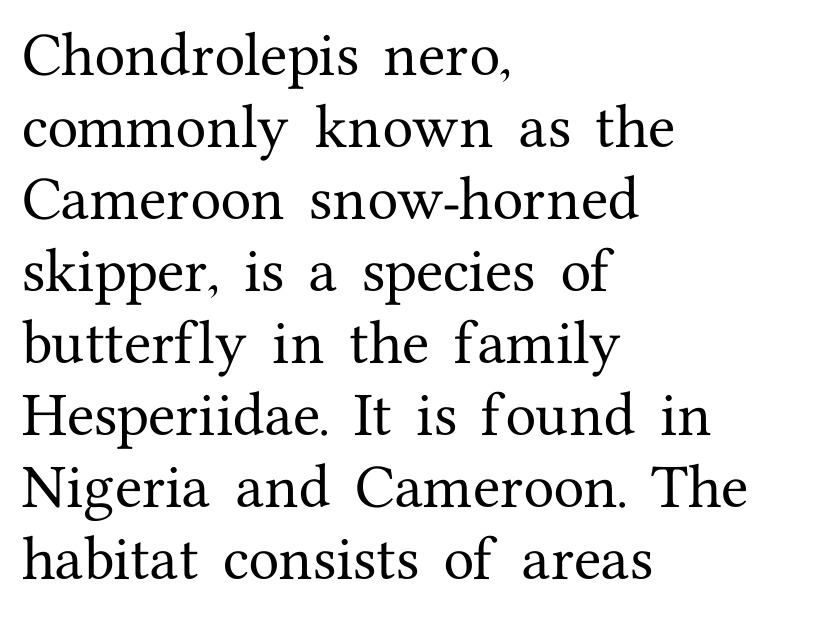
Q: Is the text italic (slanted)? A: No, it is upright.
Q: Is the typeface a serif or a sans-serif typeface? A: Serif.
Q: Is the text underlined? A: No.
Q: How is the paragraph aligned? A: Left-aligned.
Q: Is the spacing between letters normal or unusually wide? A: Normal.
Q: Is the spacing between lines tight, normal or loose? A: Normal.
Q: Width (condensed, normal, or wide)? A: Normal.
Q: Stroke contrast? A: Medium.
Q: x-height? A: Medium.
Q: Monospaced? A: No.
